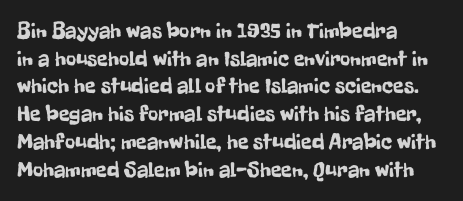
{"italic": "no", "underline": "no", "align": "left", "line_spacing": "normal", "line_spacing_ratio": 1.26, "letter_spacing": "normal", "letter_spacing_em": 0.0, "glyph_px": 22}
